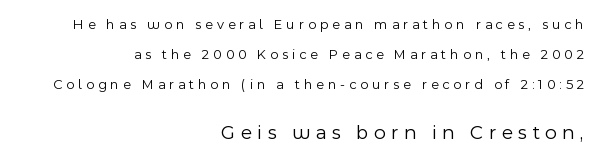
Q: Is the text bold? A: No.
Q: Is the text italic (slanted)? A: No, it is upright.
Q: Is the text underlined? A: No.
Q: How is the paragraph aligned? A: Right-aligned.
Q: Is the spacing between letters normal or unusually wide? A: Unusually wide.
Q: Is the spacing between lines tight, normal or loose? A: Loose.
Q: Which block of text is set in a larger size, the first (top) or the second (bottom)? A: The second (bottom) one.
